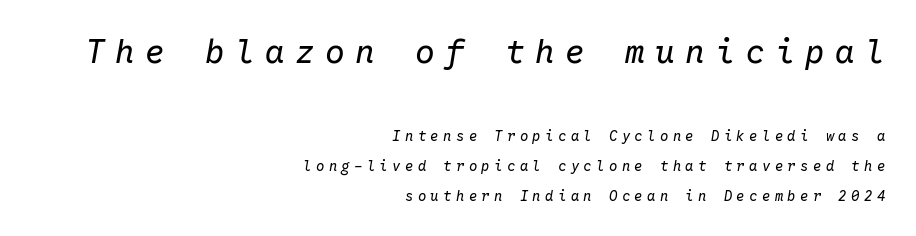
The image shows 33 px regular-weight type, italic (leaning right), monospaced; set right-aligned, loose line spacing (2.12x), unusually wide letter spacing (+0.31 em), not underlined; the first (top) block is 2.36x larger; low stroke contrast and a medium x-height.
